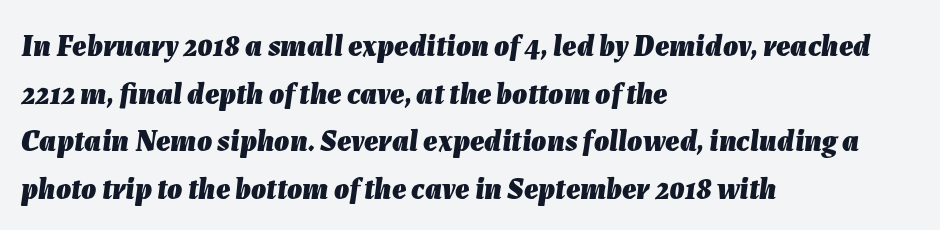
{"italic": "yes", "lean": "right", "slant_degrees": 7, "bold": "yes", "weight": "heavy", "width": "normal", "stroke_contrast": "low", "x_height": "medium", "monospaced": "no", "underline": "no", "align": "left", "line_spacing": "normal", "line_spacing_ratio": 1.59, "letter_spacing": "normal", "letter_spacing_em": 0.0, "glyph_px": 30}
